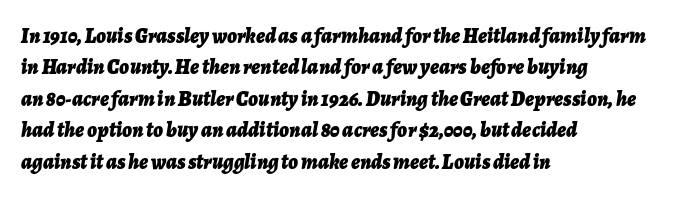
Q: Is the text bold? A: Yes.
Q: Is the text italic (slanted)? A: Yes, it leans right by about 7 degrees.
Q: Is the text underlined? A: No.
Q: How is the paragraph aligned? A: Left-aligned.
Q: Is the spacing between letters normal or unusually wide? A: Normal.
Q: Is the spacing between lines tight, normal or loose? A: Normal.
